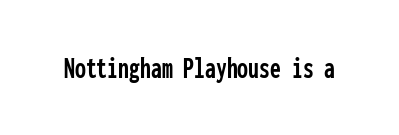
Designer's note — italics off, roman on. Descenders hang freely into open space. Here the designer chose a console-style face with uniform glyph widths. You could call the tracking neutral — neither tight nor loose. Nope, no serifs anywhere on these letters.
